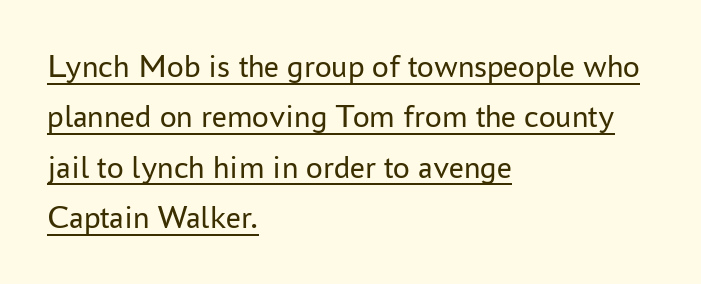
Q: Is the text bold? A: No.
Q: Is the text italic (slanted)? A: No, it is upright.
Q: Is the typeface a serif or a sans-serif typeface? A: Sans-serif.
Q: Is the text underlined? A: Yes.
Q: How is the paragraph aligned? A: Left-aligned.
Q: Is the spacing between letters normal or unusually wide? A: Normal.
Q: Is the spacing between lines tight, normal or loose? A: Normal.
Q: Width (condensed, normal, or wide)? A: Normal.
Q: Stroke contrast? A: Low.
Q: x-height? A: Medium.
Q: Monospaced? A: No.
